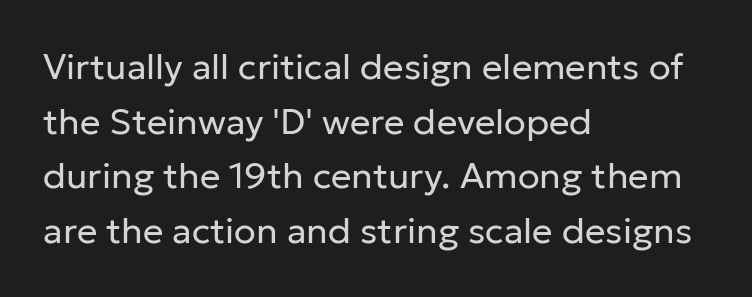
The image shows 36 px regular-weight sans-serif type, upright; set left-aligned, normal line spacing (1.52x), normal letter spacing, not underlined; low stroke contrast and a medium x-height.
